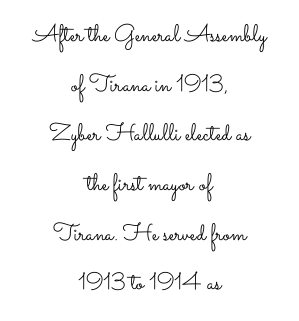
{"bold": "no", "underline": "no", "align": "center", "line_spacing": "loose", "line_spacing_ratio": 2.07, "letter_spacing": "normal", "letter_spacing_em": 0.0, "glyph_px": 24}
